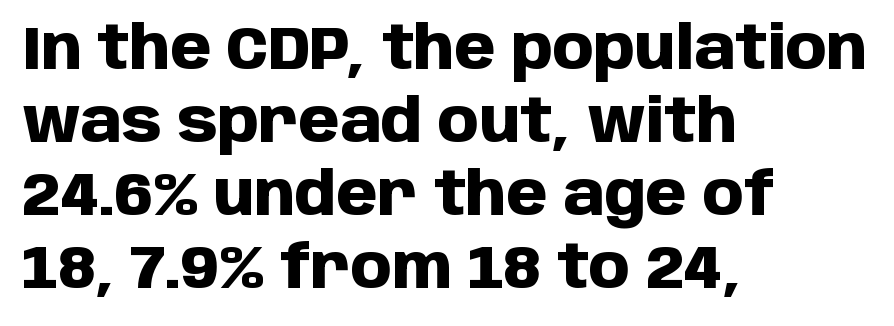
{"serif": "no", "italic": "no", "bold": "yes", "weight": "heavy", "width": "normal", "stroke_contrast": "low", "x_height": "large", "monospaced": "no", "underline": "no", "align": "left", "line_spacing_ratio": 1.24, "letter_spacing": "normal", "letter_spacing_em": 0.0, "glyph_px": 59}
